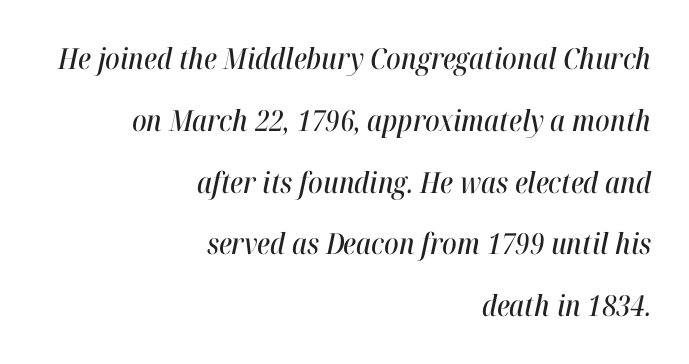
Q: Is the text italic (slanted)? A: Yes, it leans right by about 12 degrees.
Q: Is the text underlined? A: No.
Q: How is the paragraph aligned? A: Right-aligned.
Q: Is the spacing between letters normal or unusually wide? A: Normal.
Q: Is the spacing between lines tight, normal or loose? A: Loose.
Q: Width (condensed, normal, or wide)? A: Condensed.
Q: Stroke contrast? A: High.
Q: x-height? A: Medium.
Q: Monospaced? A: No.
